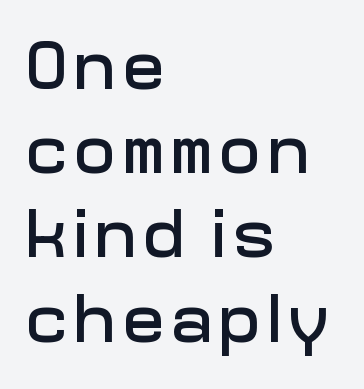
These lines are composed in type without serifs. The lettering stays uniformly vertical, giving the passage a roman look. A typesetter would call this proportional, since set widths differ per character. Letters rest on an invisible, unmarked baseline. Line beginnings align vertically; line endings do not.
